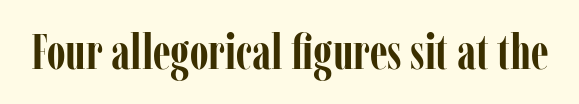
{"serif": "yes", "italic": "no", "bold": "yes", "weight": "semibold", "width": "condensed", "stroke_contrast": "low", "x_height": "medium", "monospaced": "no", "underline": "no", "letter_spacing": "normal", "letter_spacing_em": 0.0, "glyph_px": 49}
